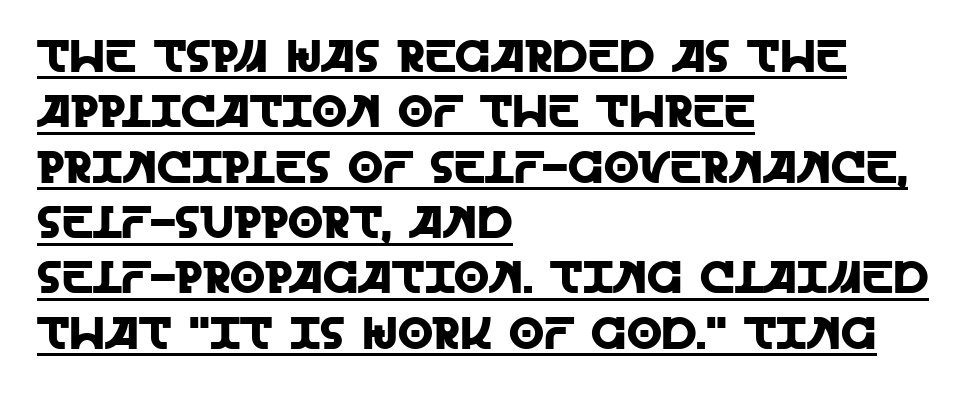
{"serif": "no", "italic": "no", "width": "normal", "x_height": "large", "monospaced": "no", "underline": "yes", "align": "left", "line_spacing_ratio": 1.23, "letter_spacing": "normal", "letter_spacing_em": 0.0, "glyph_px": 45}
